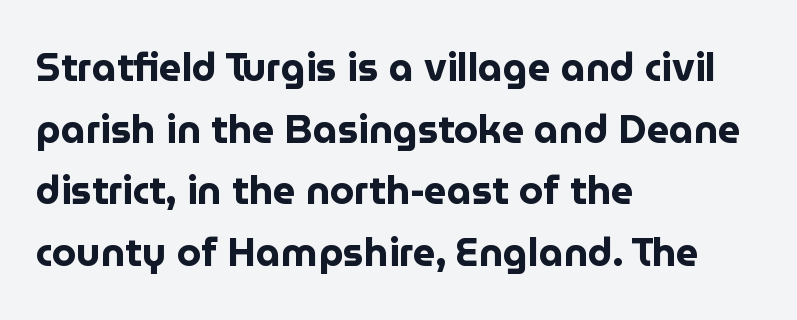
The image shows 39 px bold sans-serif type, upright; set left-aligned, normal line spacing (1.58x), normal letter spacing, not underlined; low stroke contrast and a medium x-height.
